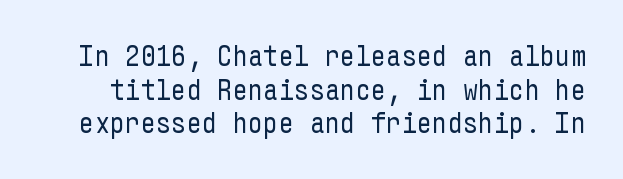
Q: Is the text bold? A: No.
Q: Is the text italic (slanted)? A: No, it is upright.
Q: Is the typeface a serif or a sans-serif typeface? A: Sans-serif.
Q: Is the text underlined? A: No.
Q: Is the spacing between letters normal or unusually wide? A: Normal.
Q: Is the spacing between lines tight, normal or loose? A: Tight.
Q: Width (condensed, normal, or wide)? A: Condensed.
Q: Stroke contrast? A: Low.
Q: x-height? A: Medium.
